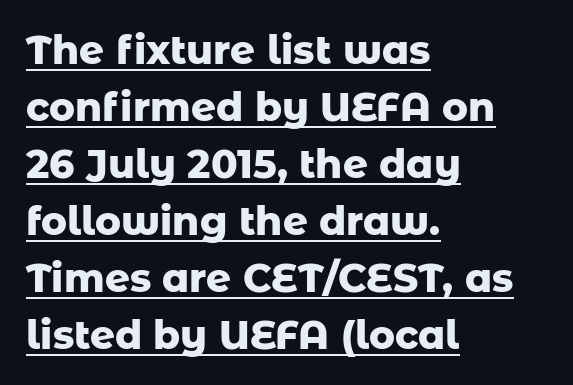
Q: Is the text bold? A: Yes.
Q: Is the text italic (slanted)? A: No, it is upright.
Q: Is the typeface a serif or a sans-serif typeface? A: Sans-serif.
Q: Is the text underlined? A: Yes.
Q: How is the paragraph aligned? A: Left-aligned.
Q: Is the spacing between letters normal or unusually wide? A: Normal.
Q: Is the spacing between lines tight, normal or loose? A: Normal.
Q: Width (condensed, normal, or wide)? A: Normal.
Q: Stroke contrast? A: Low.
Q: x-height? A: Medium.
Q: Monospaced? A: No.
